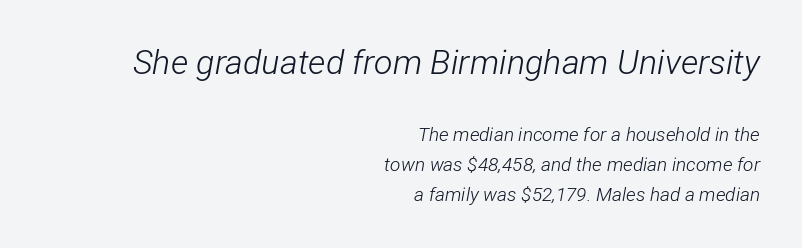
{"italic": "yes", "lean": "right", "slant_degrees": 12, "bold": "no", "weight": "light", "width": "condensed", "stroke_contrast": "low", "x_height": "medium", "monospaced": "no", "underline": "no", "align": "right", "line_spacing": "normal", "line_spacing_ratio": 1.58, "letter_spacing": "normal", "letter_spacing_em": 0.0, "larger_block": "first", "size_ratio": 1.79, "glyph_px": 34}
